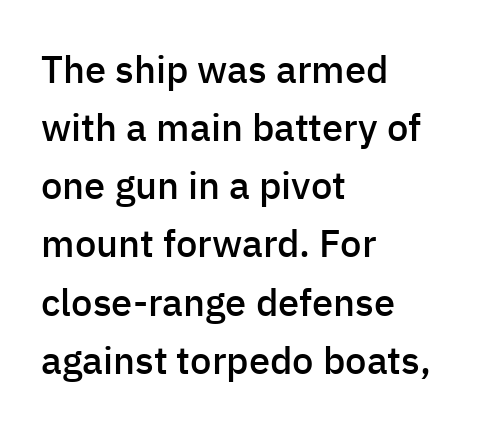
Each new line begins a customary step beneath the previous one. Here the designer chose a conventional face with non-uniform glyph widths. How heavy is the stroke? Medium-heavy — a semibold, shy of bold. The horizontal fit of the characters is conventional and even. You can tell it's not italic because the verticals are truly vertical.
